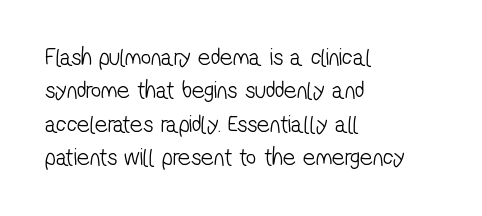
Heaviness? Minimal to ordinary, like unemphasized prose. The rendering keeps characters at their native spacing. Lines of text with bare space underneath. A student would call this left alignment; a typographer would say flush left, rag right. Evenly set lines give the paragraph a standard silhouette.
